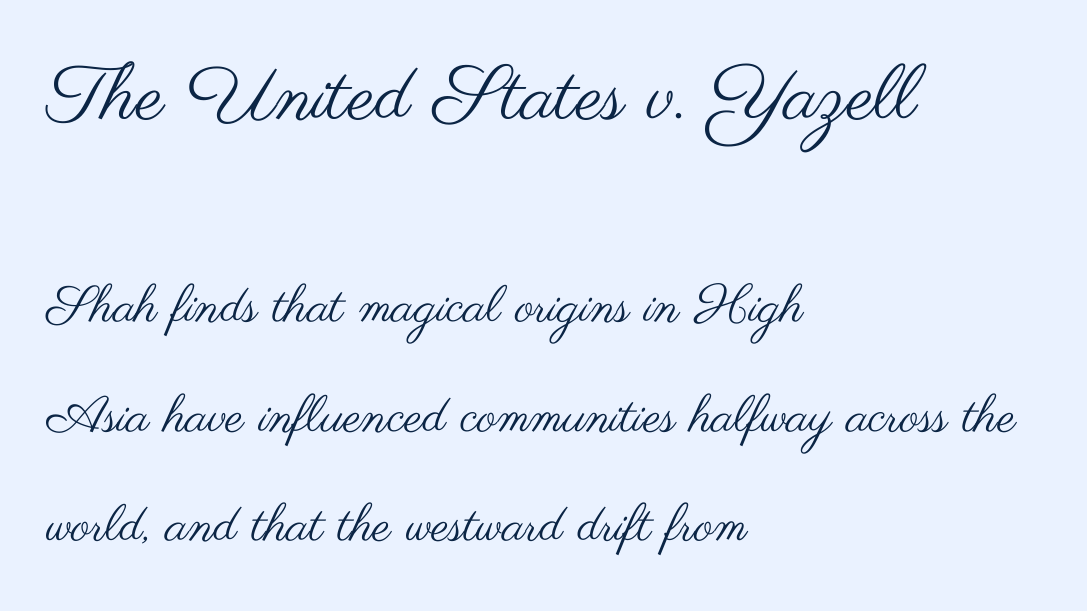
Q: Is the text bold? A: No.
Q: Is the text italic (slanted)? A: Yes.
Q: Is the typeface a serif or a sans-serif typeface? A: Sans-serif.
Q: Is the text underlined? A: No.
Q: How is the paragraph aligned? A: Left-aligned.
Q: Is the spacing between letters normal or unusually wide? A: Normal.
Q: Is the spacing between lines tight, normal or loose? A: Loose.
Q: Which block of text is set in a larger size, the first (top) or the second (bottom)? A: The first (top) one.
Q: Width (condensed, normal, or wide)? A: Wide.
Q: Stroke contrast? A: Medium.
Q: x-height? A: Small.
Q: Monospaced? A: No.
